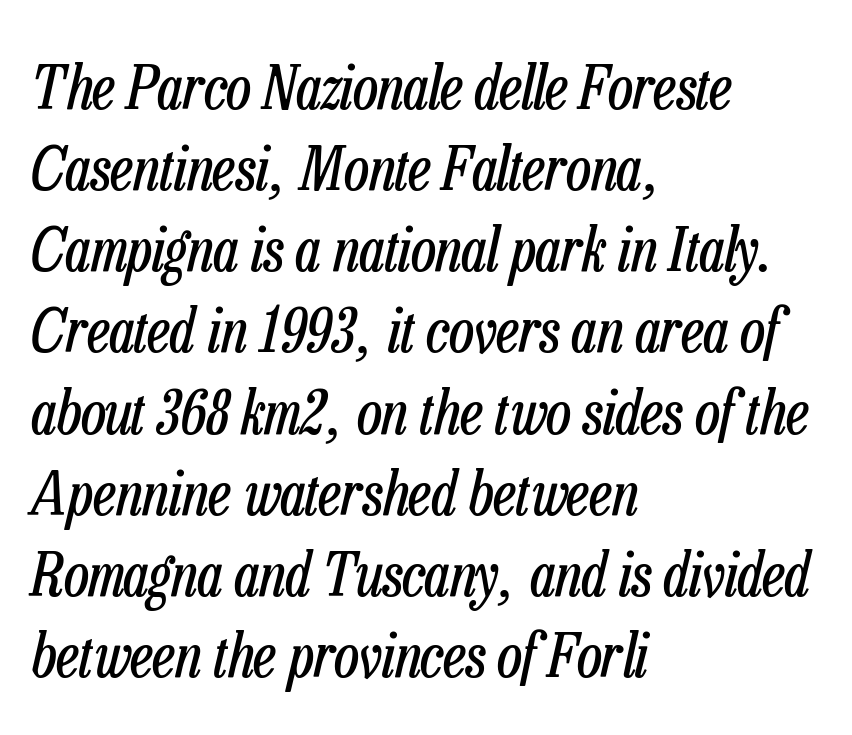
Successive baselines arrive at the customary interval. If you drew a line through each stem, it would be angled. The glyphs are unaccompanied by any horizontal stroke below them. Nothing unusual about the tracking: characters are spaced as the font intends. If you drew a ruler down the left edge, every line would touch it. Think standard paragraph weight, or any step lighter than that.
